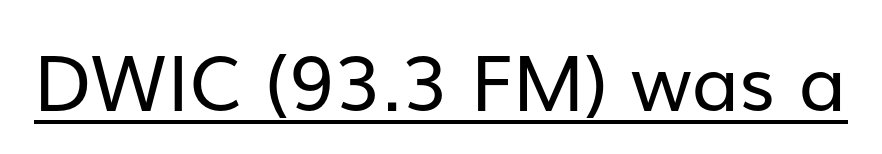
Q: Is the text bold? A: No.
Q: Is the text italic (slanted)? A: No, it is upright.
Q: Is the typeface a serif or a sans-serif typeface? A: Sans-serif.
Q: Is the text underlined? A: Yes.
Q: Is the spacing between letters normal or unusually wide? A: Normal.
Q: Width (condensed, normal, or wide)? A: Normal.
Q: Stroke contrast? A: Low.
Q: x-height? A: Medium.
Q: Monospaced? A: No.
